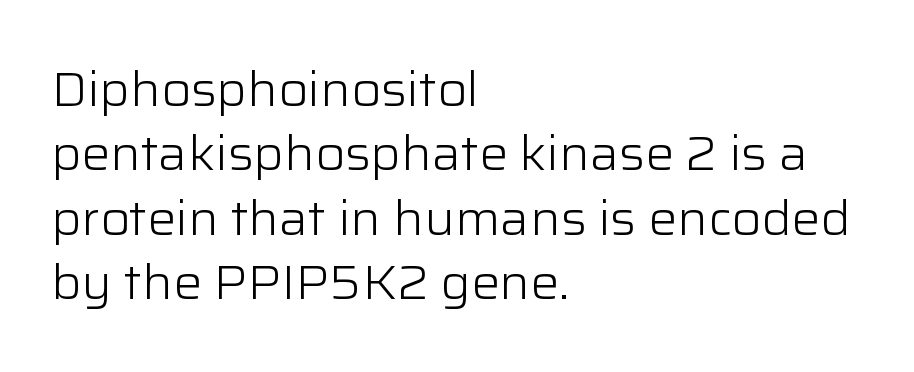
{"serif": "no", "italic": "no", "bold": "no", "weight": "light", "width": "normal", "stroke_contrast": "low", "x_height": "medium", "monospaced": "no", "underline": "no", "align": "left", "line_spacing": "normal", "line_spacing_ratio": 1.34, "letter_spacing": "normal", "letter_spacing_em": 0.0, "glyph_px": 48}
